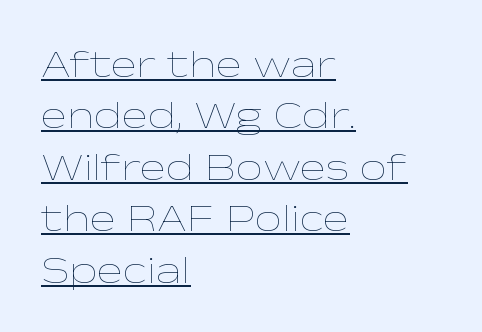
The letters advance in unequal steps, a hallmark of proportional type. Compared with undecorated copy, this sample adds a rule below the words. Glyph-to-glyph distance matches everyday printed text. The letters stand straight up with perfectly vertical stems.
